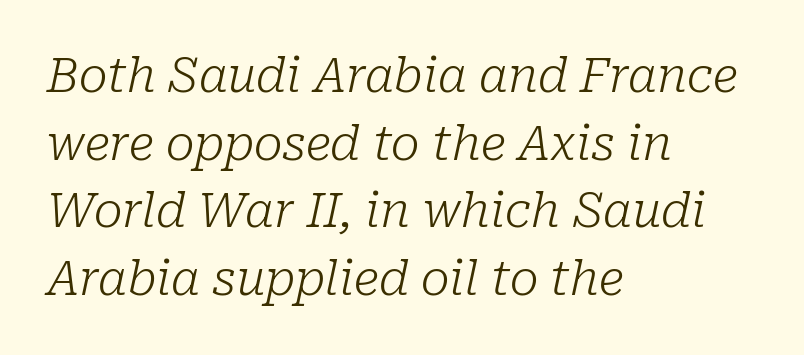
Letters rest on an invisible, unmarked baseline. The line texture is even and compact thanks to regular tracking. The leading is moderate, giving the passage an even texture. No extra ink here — the face is not bold. You can tell it's italic because the verticals aren't actually vertical. Teacher's note: observe the even left margin — that is flush-left alignment.
